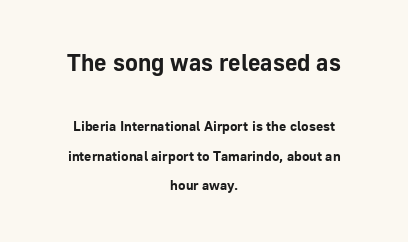
{"italic": "no", "bold": "yes", "underline": "no", "align": "center", "line_spacing": "loose", "line_spacing_ratio": 2.12, "letter_spacing": "normal", "letter_spacing_em": 0.0, "larger_block": "first", "size_ratio": 1.71, "glyph_px": 24}
